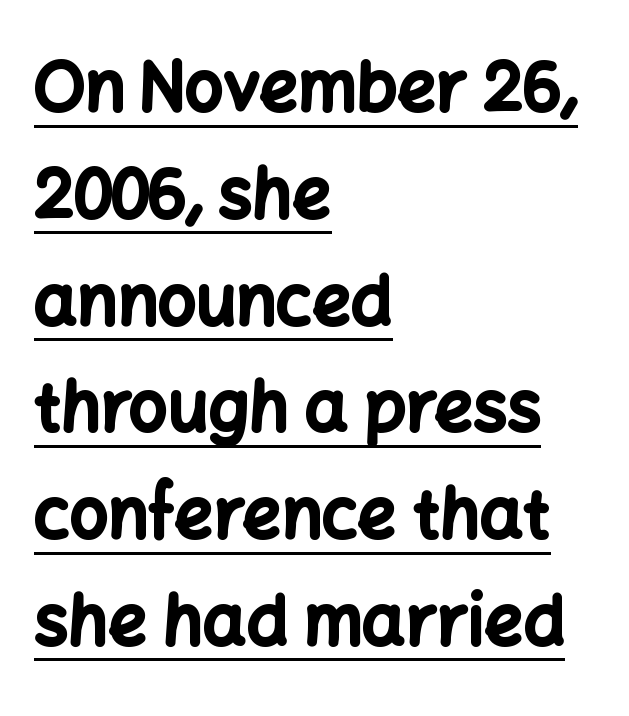
{"serif": "no", "italic": "no", "bold": "yes", "weight": "bold", "width": "normal", "stroke_contrast": "low", "x_height": "medium", "monospaced": "no", "underline": "yes", "align": "left", "line_spacing": "normal", "line_spacing_ratio": 1.57, "letter_spacing": "normal", "letter_spacing_em": 0.0, "glyph_px": 68}
